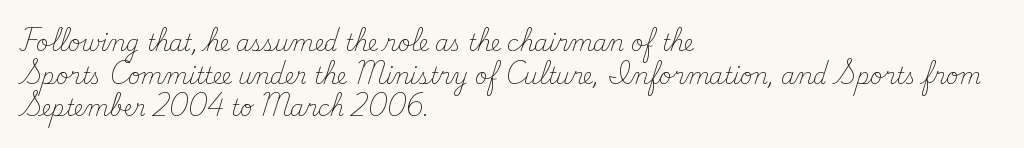
Q: Is the text bold? A: No.
Q: Is the text italic (slanted)? A: Yes.
Q: Is the text underlined? A: No.
Q: How is the paragraph aligned? A: Left-aligned.
Q: Is the spacing between letters normal or unusually wide? A: Normal.
Q: Is the spacing between lines tight, normal or loose? A: Normal.
